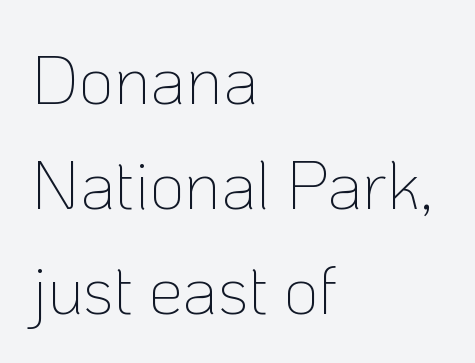
{"serif": "no", "italic": "no", "bold": "no", "weight": "thin", "width": "normal", "stroke_contrast": "low", "x_height": "medium", "monospaced": "no", "underline": "no", "align": "left", "line_spacing": "normal", "line_spacing_ratio": 1.52, "letter_spacing": "normal", "letter_spacing_em": 0.0, "glyph_px": 69}
